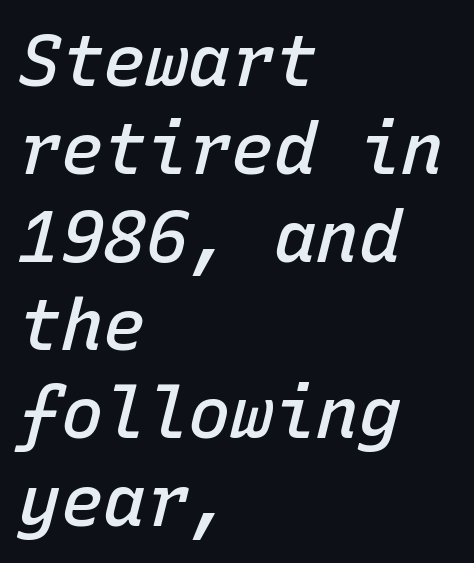
{"italic": "yes", "lean": "right", "slant_degrees": 15, "bold": "semi", "weight": "semibold", "width": "normal", "stroke_contrast": "low", "x_height": "medium", "monospaced": "yes", "underline": "no", "align": "left", "line_spacing_ratio": 1.24, "letter_spacing": "normal", "letter_spacing_em": 0.0, "glyph_px": 71}
